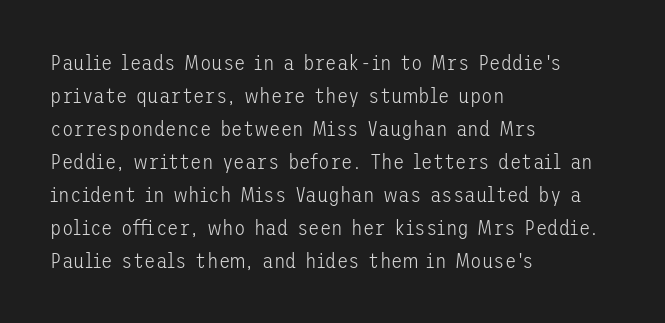
The image shows 21 px text type, upright; set left-aligned, normal line spacing (1.57x), normal letter spacing, not underlined.
